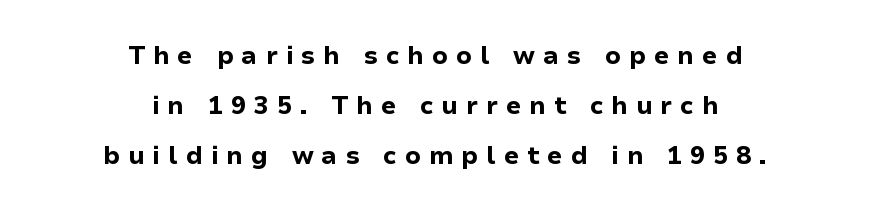
Q: Is the text bold? A: Yes.
Q: Is the text italic (slanted)? A: No, it is upright.
Q: Is the text underlined? A: No.
Q: How is the paragraph aligned? A: Centered.
Q: Is the spacing between letters normal or unusually wide? A: Unusually wide.
Q: Is the spacing between lines tight, normal or loose? A: Loose.
